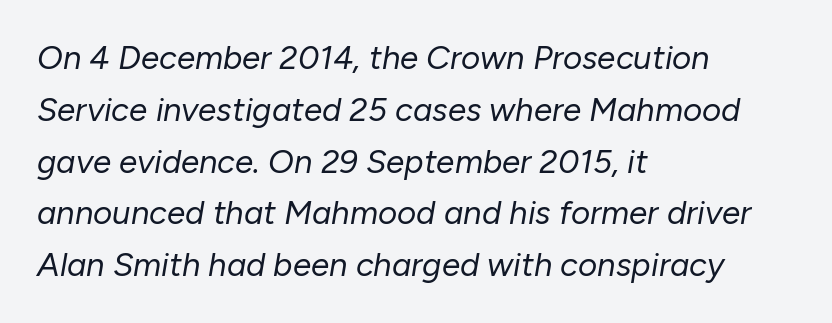
What's the leading like? Ordinary, nothing unusual. It's the slanting kind of type. The string is rendered with underlining switched off. The typesetting does not lean heavy: it is not bold. Spacing verdict: proportional, widths tailored to each character.
